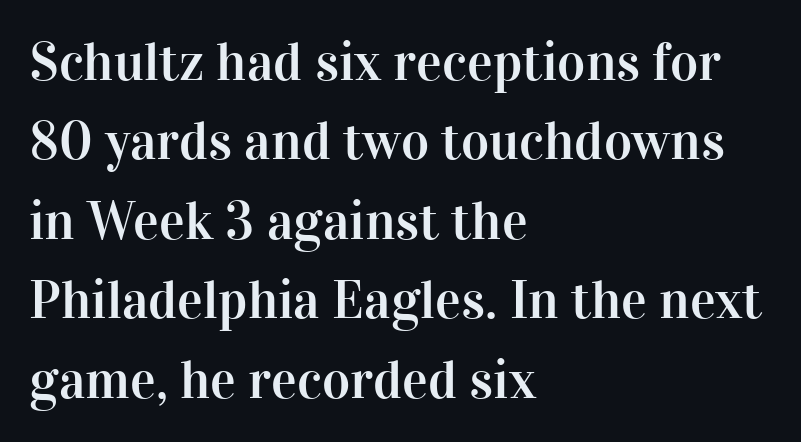
Q: Is the text italic (slanted)? A: No, it is upright.
Q: Is the typeface a serif or a sans-serif typeface? A: Serif.
Q: Is the text underlined? A: No.
Q: How is the paragraph aligned? A: Left-aligned.
Q: Is the spacing between letters normal or unusually wide? A: Normal.
Q: Is the spacing between lines tight, normal or loose? A: Normal.
Q: Width (condensed, normal, or wide)? A: Normal.
Q: Stroke contrast? A: High.
Q: x-height? A: Medium.
Q: Monospaced? A: No.
